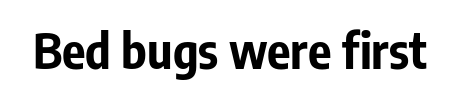
The image shows 49 px bold, condensed sans-serif type, upright; set normal letter spacing, not underlined; low stroke contrast and a medium x-height.
